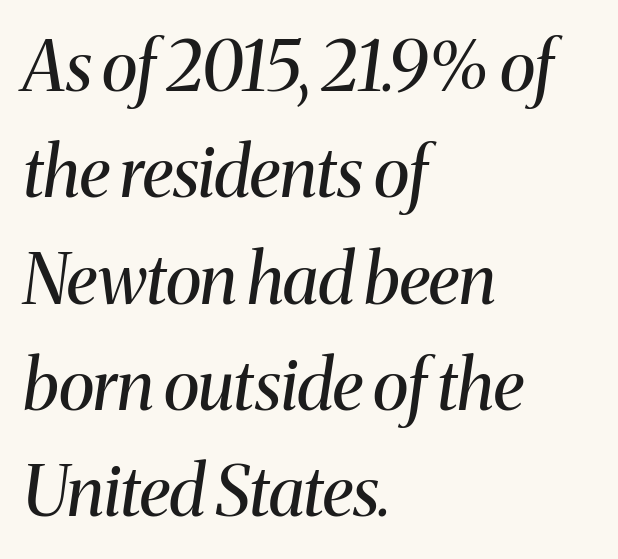
Q: Is the text bold? A: No.
Q: Is the text italic (slanted)? A: Yes, it leans right by about 8 degrees.
Q: Is the typeface a serif or a sans-serif typeface? A: Serif.
Q: Is the text underlined? A: No.
Q: How is the paragraph aligned? A: Left-aligned.
Q: Is the spacing between letters normal or unusually wide? A: Normal.
Q: Is the spacing between lines tight, normal or loose? A: Normal.
Q: Width (condensed, normal, or wide)? A: Normal.
Q: Stroke contrast? A: Medium.
Q: x-height? A: Medium.
Q: Monospaced? A: No.
